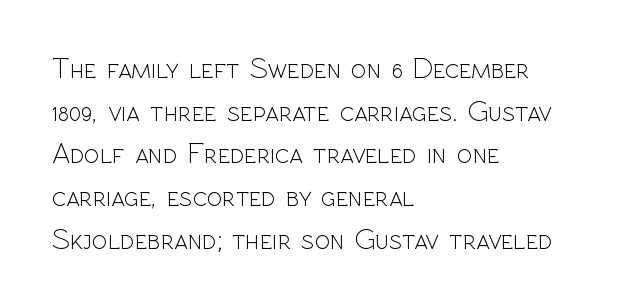
Q: Is the text bold? A: No.
Q: Is the text italic (slanted)? A: No, it is upright.
Q: Is the typeface a serif or a sans-serif typeface? A: Sans-serif.
Q: Is the text underlined? A: No.
Q: How is the paragraph aligned? A: Left-aligned.
Q: Is the spacing between letters normal or unusually wide? A: Normal.
Q: Is the spacing between lines tight, normal or loose? A: Normal.
Q: Width (condensed, normal, or wide)? A: Normal.
Q: x-height? A: Medium.
Q: Monospaced? A: No.
